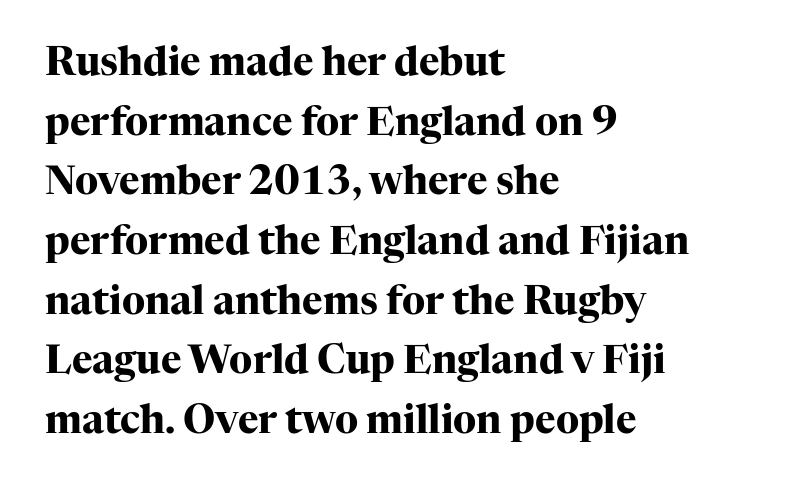
The image shows 39 px heavy serif type, upright; set left-aligned, normal line spacing (1.53x), normal letter spacing, not underlined; high stroke contrast and a medium x-height.
